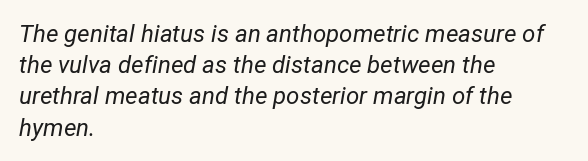
The image shows 24 px text type, italic (leaning right); set left-aligned, normal line spacing (1.3x), normal letter spacing, not underlined.
